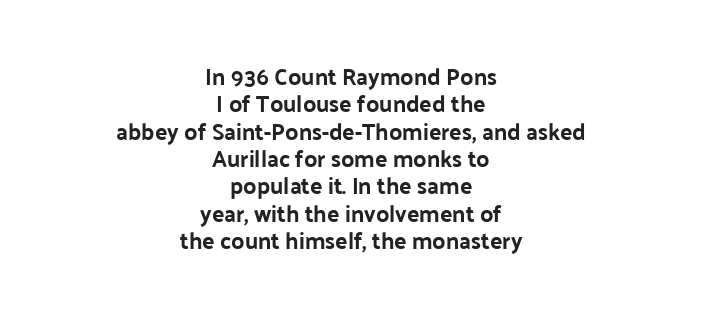
Here the glyphs are tracked normally, forming tight word shapes. Upright lettering throughout. The foot of each line stays bare and open. Does the copy run flush right? No — it is centered line by line. Every letter is thick-stroked: bold, no question.
